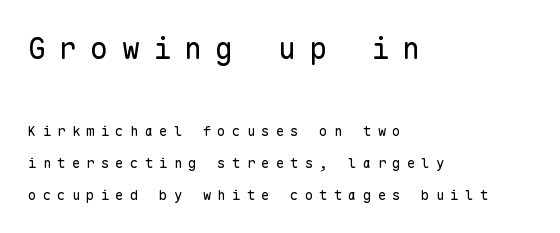
The passage shown is typed in a monospace face where columns stay perfectly aligned. The axis of the letterforms is exactly vertical. Students, note that the glyphs here are deliberately spaced far apart. Short and long lines alike share a common starting point at left. Notice the wide empty band between every row — that's loose leading.
